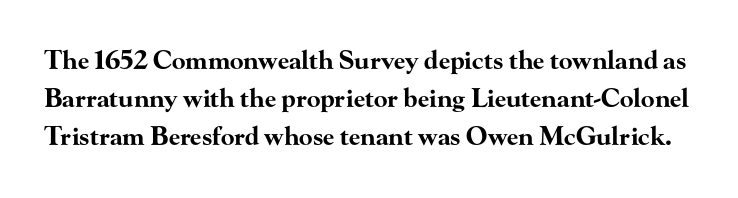
{"italic": "no", "bold": "yes", "underline": "no", "line_spacing": "normal", "line_spacing_ratio": 1.53, "letter_spacing": "normal", "letter_spacing_em": 0.0, "glyph_px": 25}
